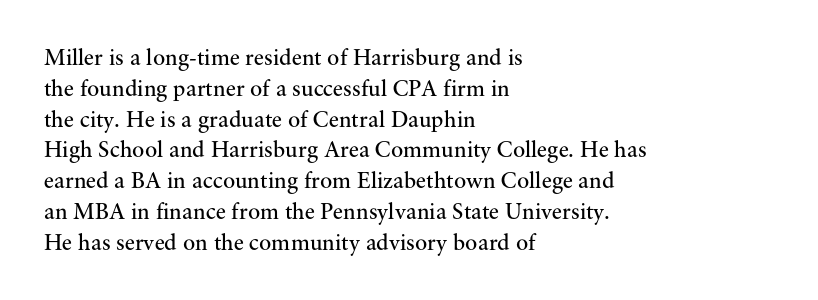
Descenders are the only things crossing below the line. The font sits on the lighter half of the weight spectrum, regular included. Does the copy run flush right? No — it runs flush left. Vertically, the passage feels balanced, rows spaced as you'd expect.
